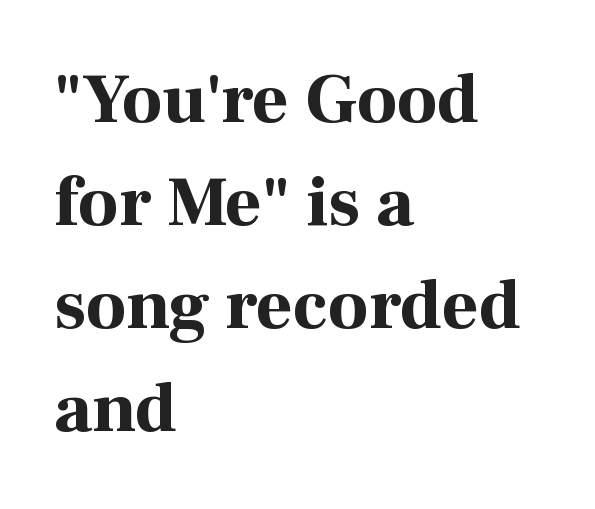
The image shows 71 px bold serif type, upright; set left-aligned, normal line spacing (1.45x), normal letter spacing, not underlined; high stroke contrast and a medium x-height.
